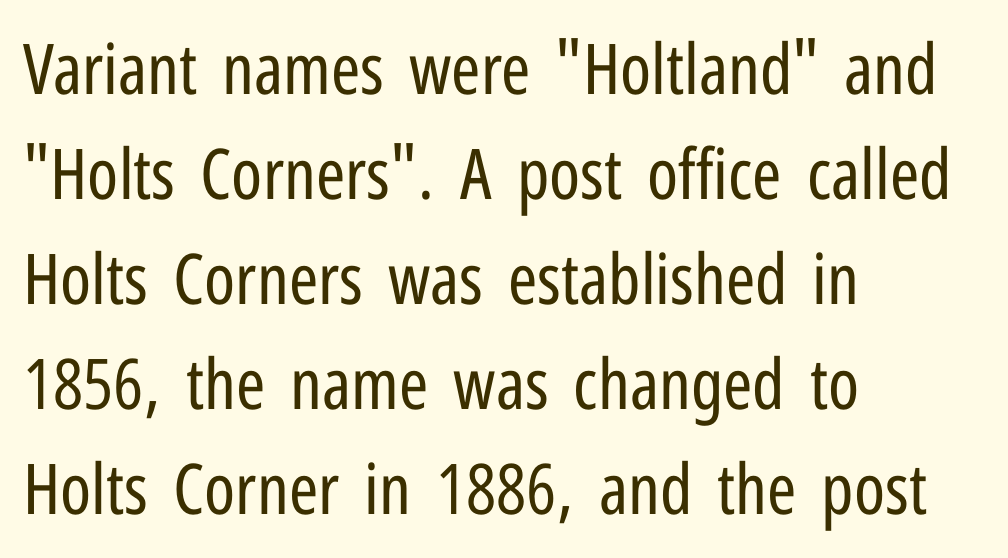
The image shows 70 px regular-weight, condensed sans-serif type, upright; set left-aligned, normal line spacing (1.5x), normal letter spacing, not underlined; low stroke contrast and a medium x-height.
